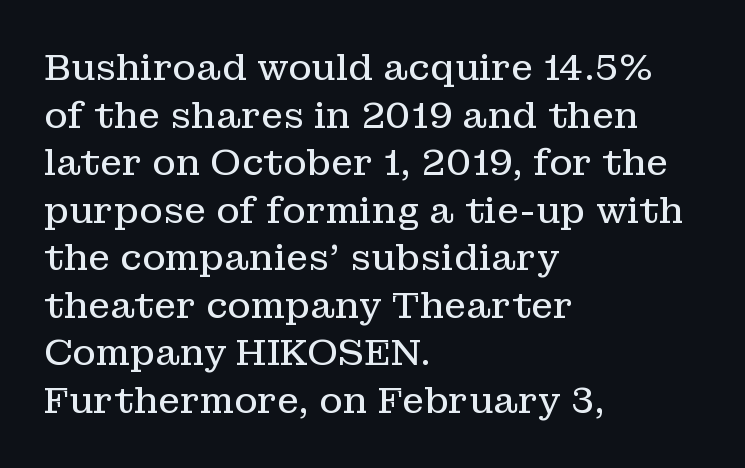
The image shows 36 px regular-weight serif type, upright; set left-aligned, normal line spacing (1.32x), normal letter spacing, not underlined; low stroke contrast and a medium x-height.
